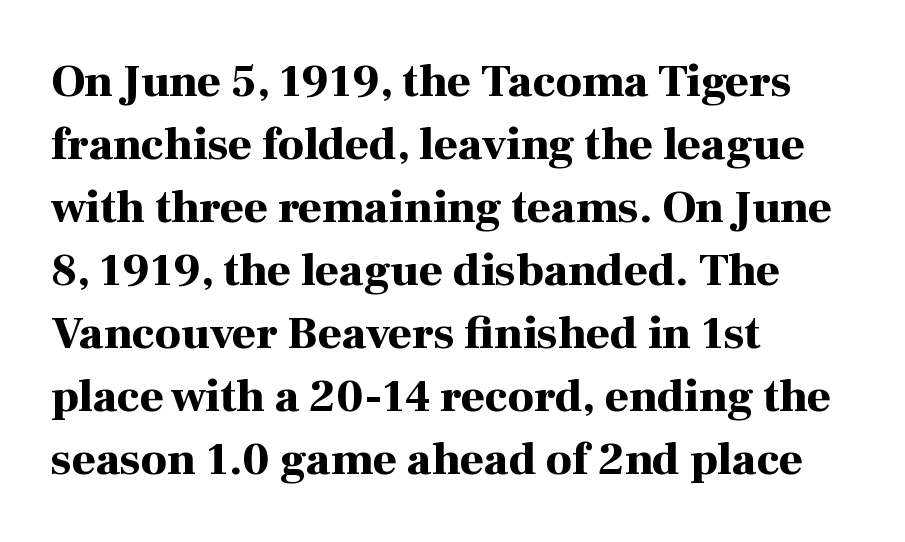
{"serif": "yes", "italic": "no", "bold": "yes", "weight": "bold", "width": "normal", "stroke_contrast": "high", "x_height": "medium", "monospaced": "no", "underline": "no", "align": "left", "line_spacing": "normal", "line_spacing_ratio": 1.37, "letter_spacing": "normal", "letter_spacing_em": 0.0, "glyph_px": 46}
